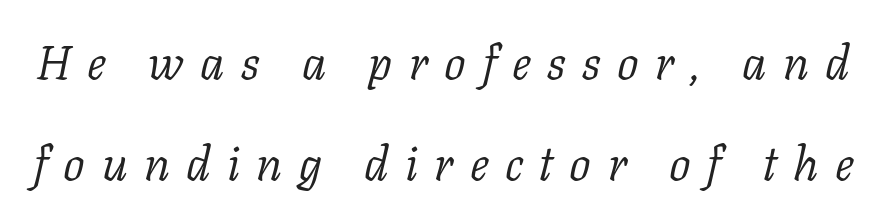
{"serif": "yes", "italic": "yes", "lean": "right", "slant_degrees": 11, "bold": "no", "weight": "light", "width": "normal", "stroke_contrast": "low", "x_height": "medium", "monospaced": "no", "underline": "no", "line_spacing": "loose", "line_spacing_ratio": 2.1, "letter_spacing": "wide", "letter_spacing_em": 0.34, "glyph_px": 48}
